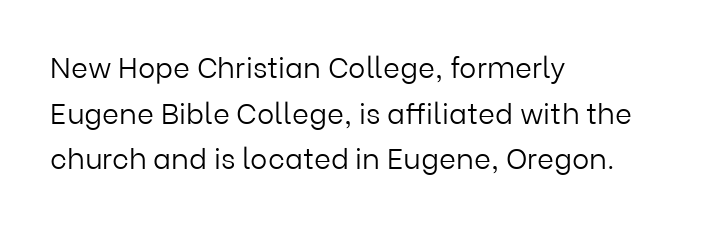
{"serif": "no", "italic": "no", "bold": "no", "weight": "light", "width": "normal", "stroke_contrast": "low", "x_height": "medium", "monospaced": "no", "underline": "no", "align": "left", "line_spacing": "normal", "line_spacing_ratio": 1.57, "letter_spacing": "normal", "letter_spacing_em": 0.0, "glyph_px": 29}
